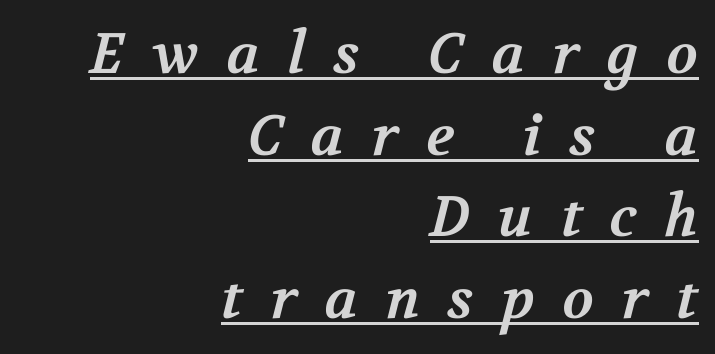
One-word summary of the alignment: right. Do the characters align in a grid? No, the font is proportional. Descenders here cross a horizontal rule under the line. The strokes are fattened all the way to bold. Old-style or modern, the face here clearly has serifs.
